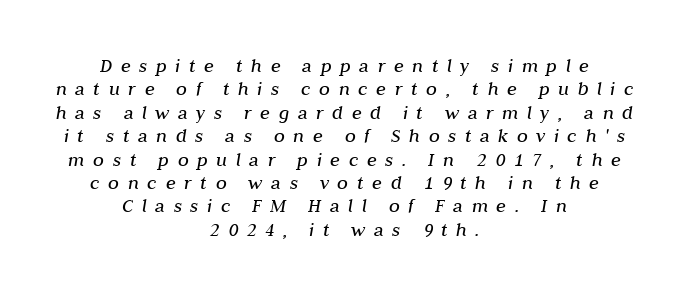
The image shows 20 px text type, italic (leaning right); set centered, line spacing 1.17x, unusually wide letter spacing (+0.43 em), not underlined.
